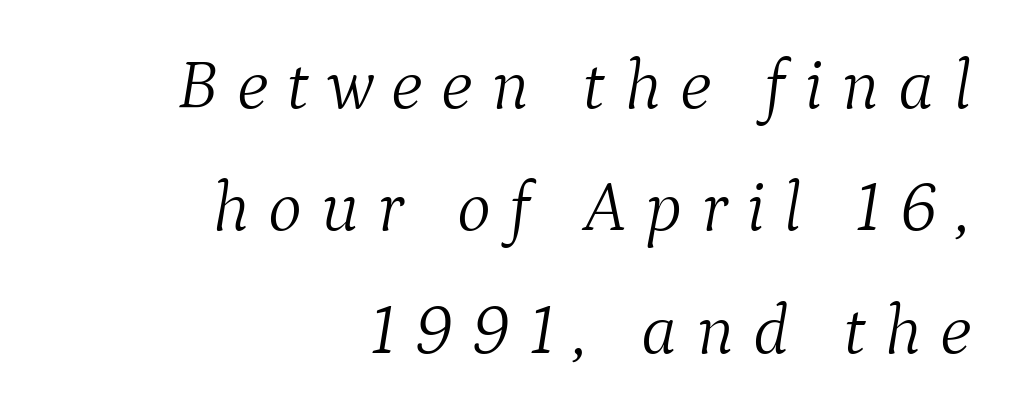
{"serif": "yes", "italic": "yes", "lean": "right", "slant_degrees": 9, "bold": "no", "weight": "light", "width": "normal", "stroke_contrast": "medium", "x_height": "medium", "monospaced": "no", "underline": "no", "align": "right", "line_spacing": "normal", "line_spacing_ratio": 1.7, "letter_spacing": "wide", "letter_spacing_em": 0.26, "glyph_px": 72}
